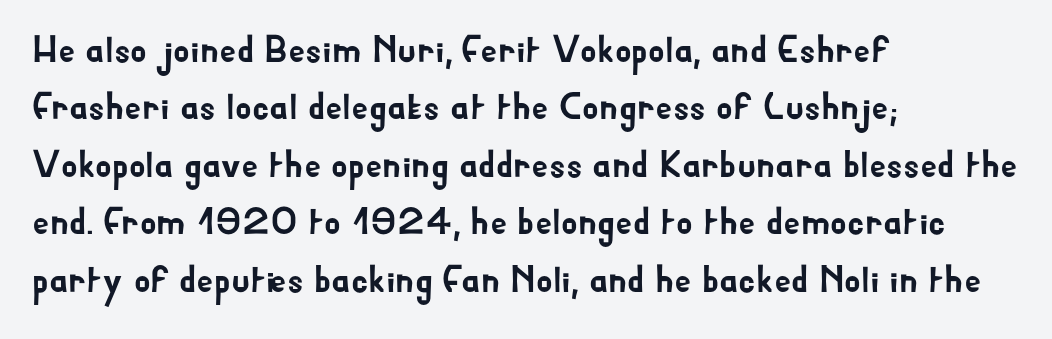
Caption: standard tracking, unaltered. Has an underline been added? It has not. The face used here is a sans, in the tradition of grotesques and geometrics. A typesetter would call this proportional, since set widths differ per character.
